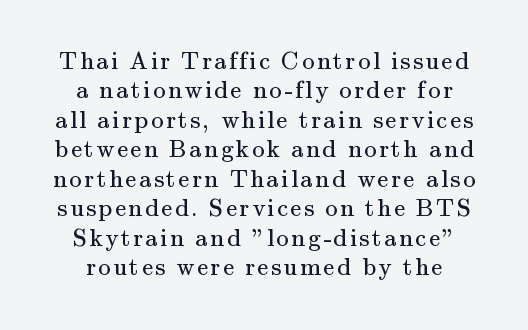
The typography opts for an upright posture over an oblique one. Descenders are the only things crossing below the line. The letters look calm and open, with moderate or lighter stems.
